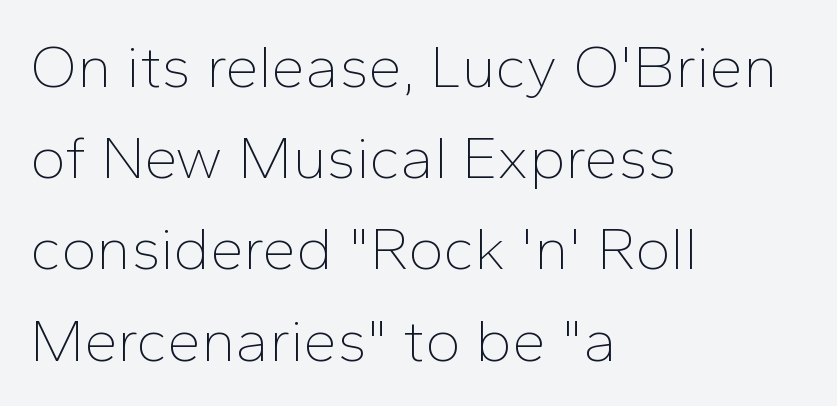
Q: Is the text bold? A: No.
Q: Is the text italic (slanted)? A: No, it is upright.
Q: Is the typeface a serif or a sans-serif typeface? A: Sans-serif.
Q: Is the text underlined? A: No.
Q: How is the paragraph aligned? A: Left-aligned.
Q: Is the spacing between letters normal or unusually wide? A: Normal.
Q: Is the spacing between lines tight, normal or loose? A: Normal.
Q: Width (condensed, normal, or wide)? A: Normal.
Q: Stroke contrast? A: Low.
Q: x-height? A: Medium.
Q: Monospaced? A: No.
